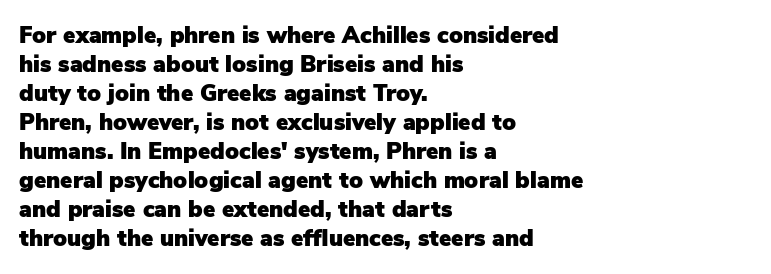
The image shows 23 px text type, upright; set left-aligned, normal line spacing (1.26x), normal letter spacing, not underlined.
